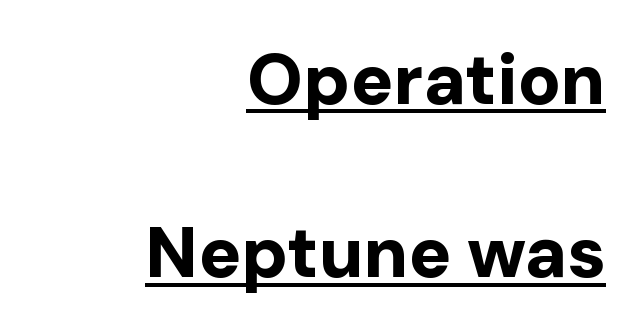
Q: Is the text bold? A: Yes.
Q: Is the text italic (slanted)? A: No, it is upright.
Q: Is the typeface a serif or a sans-serif typeface? A: Sans-serif.
Q: Is the text underlined? A: Yes.
Q: How is the paragraph aligned? A: Right-aligned.
Q: Is the spacing between letters normal or unusually wide? A: Normal.
Q: Is the spacing between lines tight, normal or loose? A: Loose.
Q: Width (condensed, normal, or wide)? A: Normal.
Q: Stroke contrast? A: Low.
Q: x-height? A: Medium.
Q: Monospaced? A: No.
